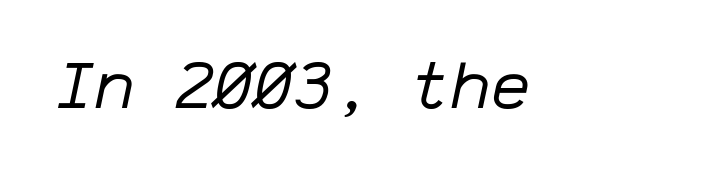
Q: Is the text bold? A: No.
Q: Is the text italic (slanted)? A: Yes, it leans right by about 12 degrees.
Q: Is the text underlined? A: No.
Q: Is the spacing between letters normal or unusually wide? A: Normal.
Q: Width (condensed, normal, or wide)? A: Normal.
Q: Stroke contrast? A: Low.
Q: x-height? A: Medium.
Q: Monospaced? A: Yes.
